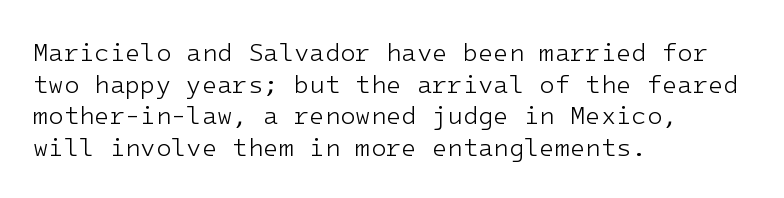
Q: Is the text bold? A: No.
Q: Is the text italic (slanted)? A: No, it is upright.
Q: Is the text underlined? A: No.
Q: How is the paragraph aligned? A: Left-aligned.
Q: Is the spacing between letters normal or unusually wide? A: Normal.
Q: Is the spacing between lines tight, normal or loose? A: Normal.
